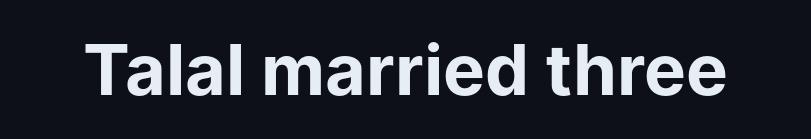
{"serif": "no", "italic": "no", "bold": "yes", "weight": "bold", "width": "normal", "stroke_contrast": "low", "x_height": "medium", "monospaced": "no", "underline": "no", "letter_spacing": "normal", "letter_spacing_em": 0.0, "glyph_px": 70}
